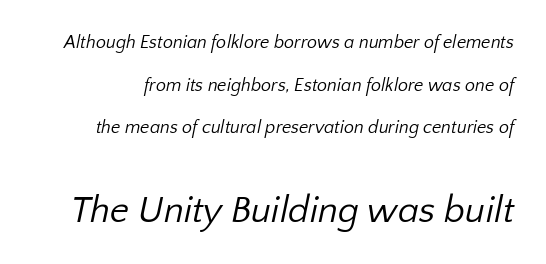
Grotesque or geometric, the face here clearly has no serifs. The passage shown is typed in a proportional face where columns would drift. Caption: upper text group reduced, lower text group enlarged. Clear beneath every line of the passage. The passage shown stacks its lines with a broad gap.
